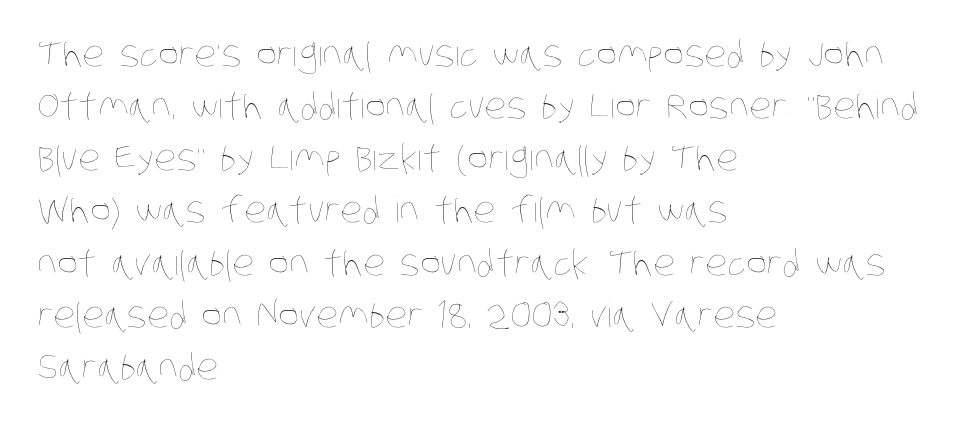
Q: Is the text bold? A: No.
Q: Is the text underlined? A: No.
Q: How is the paragraph aligned? A: Left-aligned.
Q: Is the spacing between letters normal or unusually wide? A: Normal.
Q: Is the spacing between lines tight, normal or loose? A: Normal.
Q: Width (condensed, normal, or wide)? A: Condensed.
Q: Stroke contrast? A: Low.
Q: x-height? A: Large.
Q: Monospaced? A: No.
